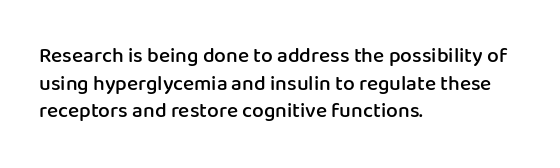
Q: Is the text bold? A: Semi-bold.
Q: Is the text italic (slanted)? A: No, it is upright.
Q: Is the text underlined? A: No.
Q: How is the paragraph aligned? A: Left-aligned.
Q: Is the spacing between letters normal or unusually wide? A: Normal.
Q: Is the spacing between lines tight, normal or loose? A: Normal.
